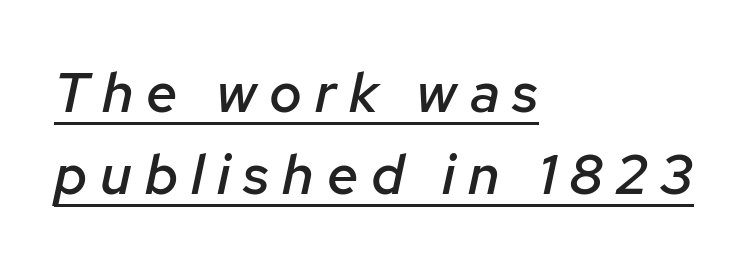
{"italic": "yes", "lean": "right", "slant_degrees": 12, "bold": "semi", "weight": "semibold", "width": "normal", "stroke_contrast": "low", "x_height": "medium", "monospaced": "no", "underline": "yes", "align": "left", "line_spacing": "normal", "line_spacing_ratio": 1.47, "letter_spacing": "wide", "letter_spacing_em": 0.23, "glyph_px": 56}
